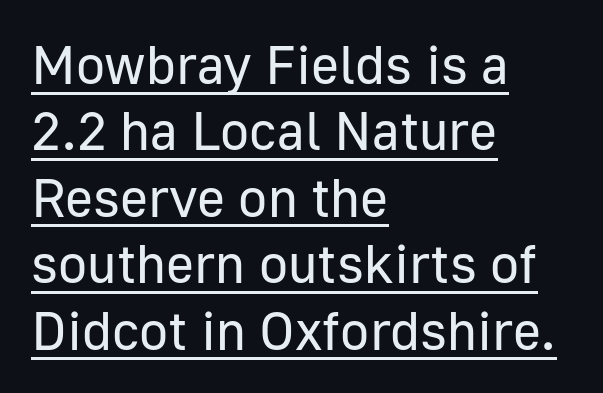
Upright lettering throughout. Grotesque or geometric, the face here clearly has no serifs. The words here are underlined. Character widths vary here, with narrow letters taking less room than wide ones. Tracking value appears to be zero — textbook default spacing.
